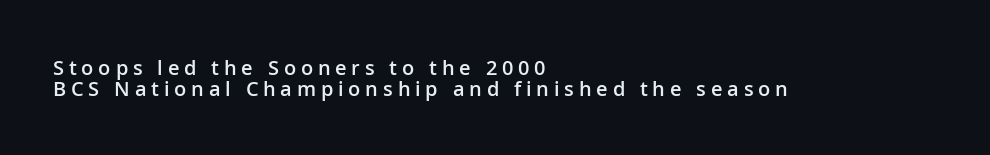
{"italic": "no", "bold": "semi", "underline": "no", "align": "left", "line_spacing": "tight", "line_spacing_ratio": 1.04, "letter_spacing": "wide", "letter_spacing_em": 0.24, "glyph_px": 20}
